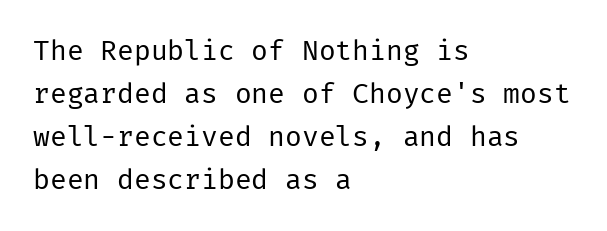
The vertical gap from one line to the next is medium. Posture: upright roman. The face used here is a sans, in the tradition of grotesques and geometrics. The space directly below the letters is spotless. Stems here are at most as thick as an everyday book face.
